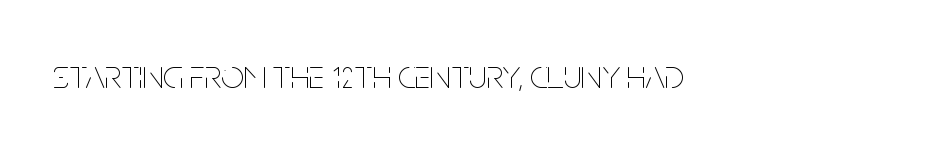
The image shows 40 px thin, condensed type, upright; set left-aligned, normal letter spacing, not underlined; low stroke contrast and a large x-height.
